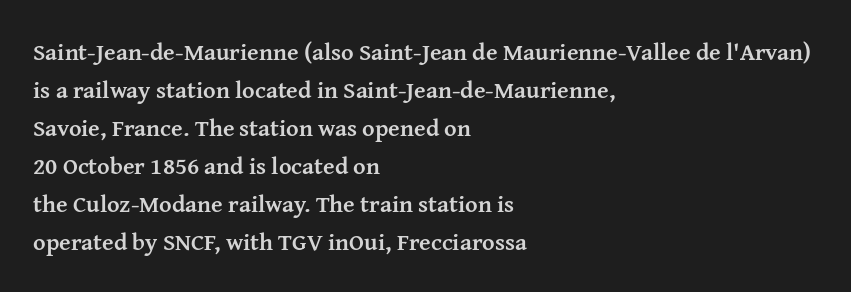
The image shows 24 px bold type, upright; set left-aligned, normal line spacing (1.58x), normal letter spacing, not underlined.
